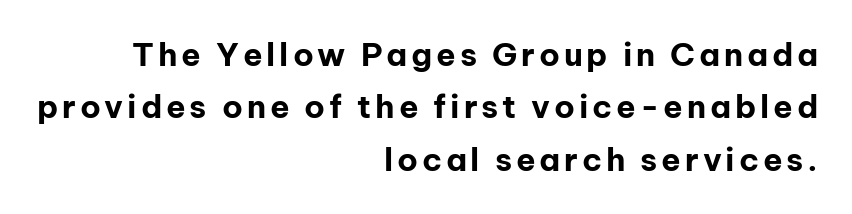
Q: Is the text bold? A: Yes.
Q: Is the text italic (slanted)? A: No, it is upright.
Q: Is the typeface a serif or a sans-serif typeface? A: Sans-serif.
Q: Is the text underlined? A: No.
Q: How is the paragraph aligned? A: Right-aligned.
Q: Is the spacing between lines tight, normal or loose? A: Normal.
Q: Width (condensed, normal, or wide)? A: Normal.
Q: Stroke contrast? A: Low.
Q: x-height? A: Medium.
Q: Monospaced? A: No.
